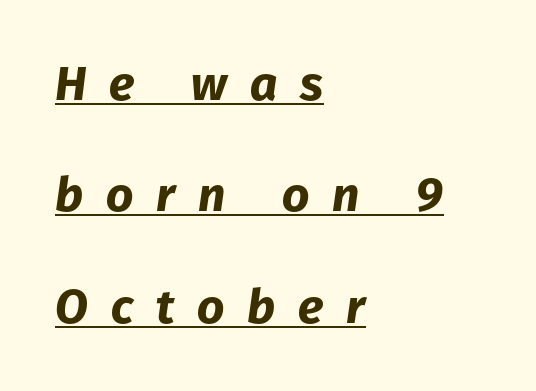
The image shows 48 px bold type, italic (leaning right); set left-aligned, loose line spacing (2.32x), unusually wide letter spacing (+0.47 em), underlined; low stroke contrast and a medium x-height.
